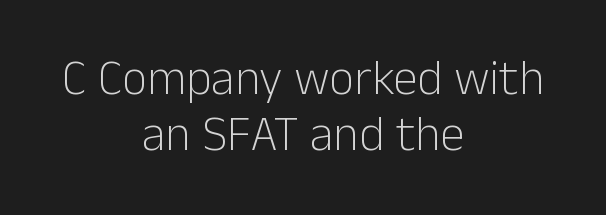
The image shows 49 px light sans-serif type, upright; set centered, tight line spacing (1.14x), normal letter spacing, not underlined; low stroke contrast and a medium x-height.
